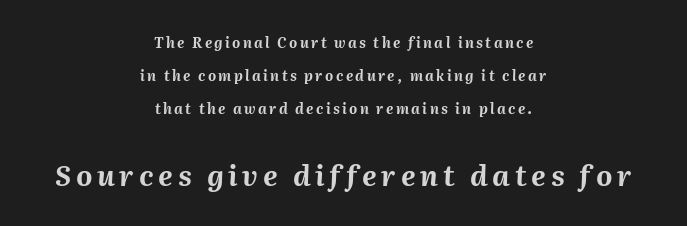
Layout note: lines centered. If you measured baseline to baseline, you'd find a long distance. Beneath every word, the page is bare. A student would notice the bottom passage is typeset larger than what precedes it. The font's italic variant was chosen for this text. The face used here is proportionally spaced, like ordinary book or web type.
